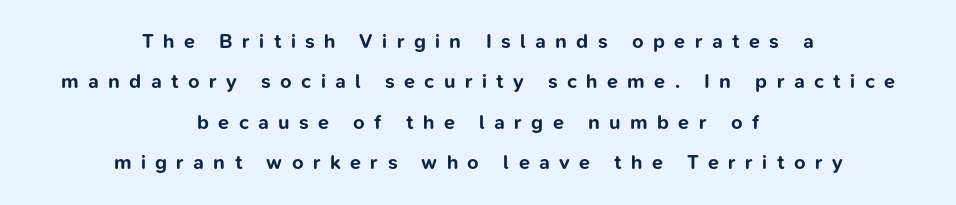
The image shows 20 px bold type, upright; set centered, loose line spacing (2.02x), unusually wide letter spacing (+0.47 em), not underlined.
